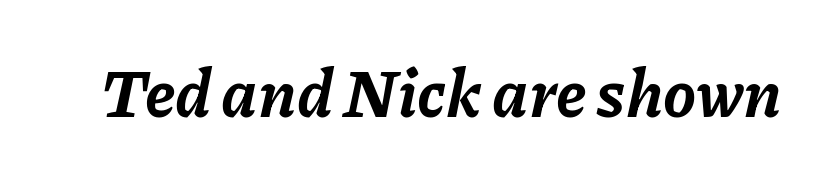
Q: Is the text bold? A: Yes.
Q: Is the text italic (slanted)? A: Yes, it leans right by about 11 degrees.
Q: Is the text underlined? A: No.
Q: Is the spacing between letters normal or unusually wide? A: Normal.
Q: Width (condensed, normal, or wide)? A: Normal.
Q: Stroke contrast? A: Low.
Q: x-height? A: Medium.
Q: Monospaced? A: No.
